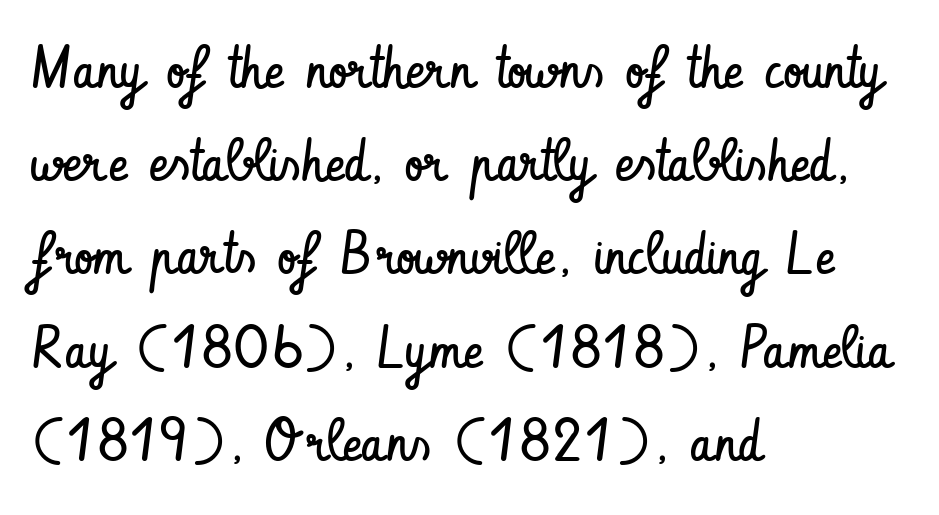
The image shows 59 px regular-weight, condensed sans-serif type, upright; set left-aligned, normal line spacing (1.58x), normal letter spacing, not underlined; low stroke contrast and a small x-height.
